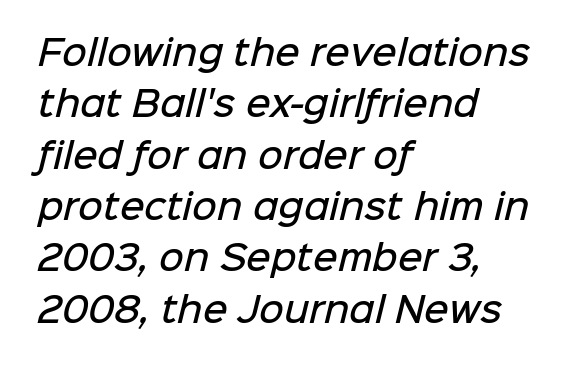
If you drew a ruler down the left edge, every line would touch it. Plain, unruled lines of type. Nobody touched the tracking dial on this one. Serif or sans? Sans — the stroke terminals are bare. The lines sit at an ordinary, default distance from one another.
